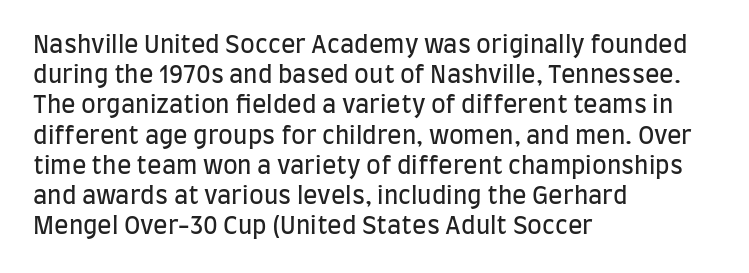
Q: Is the text bold? A: No.
Q: Is the text italic (slanted)? A: No, it is upright.
Q: Is the text underlined? A: No.
Q: How is the paragraph aligned? A: Left-aligned.
Q: Is the spacing between letters normal or unusually wide? A: Normal.
Q: Is the spacing between lines tight, normal or loose? A: Normal.
